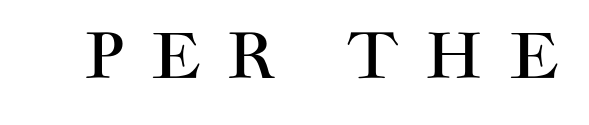
Lines of text with bare space underneath. The letters stand straight up with perfectly vertical stems. Check where the strokes stop: nothing finishes them off — pure sans. Here the designer chose a conventional face with non-uniform glyph widths.
